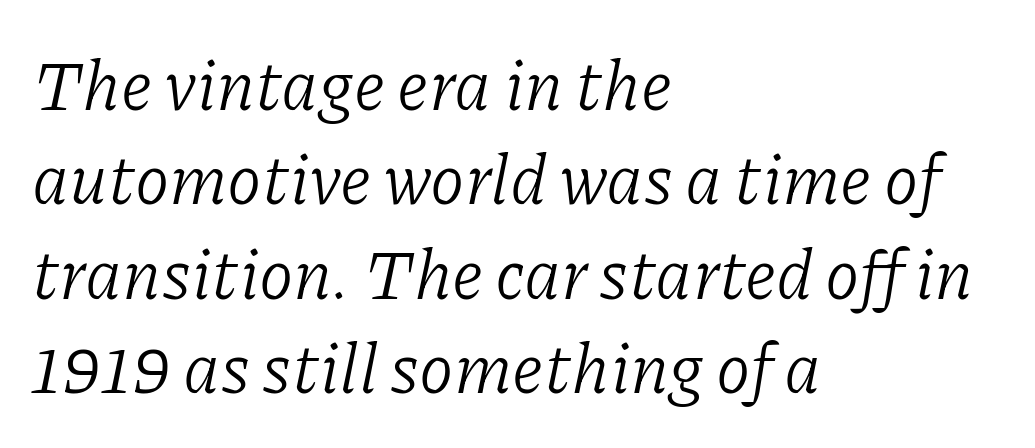
The image shows 70 px light serif type, italic (leaning right); set left-aligned, normal line spacing (1.35x), normal letter spacing, not underlined; low stroke contrast and a medium x-height.
